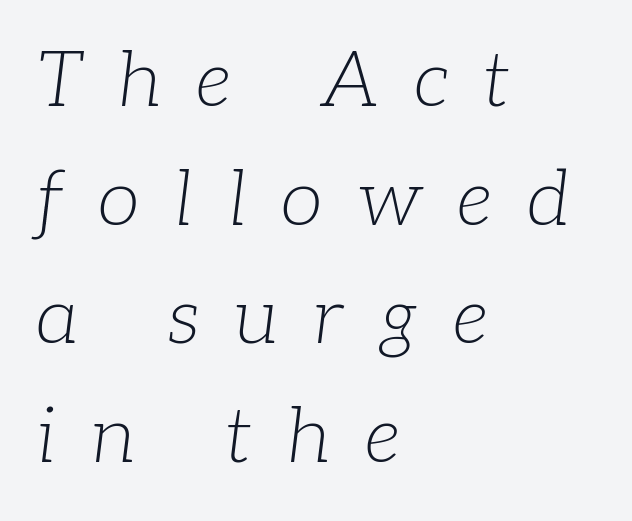
Q: Is the text bold? A: No.
Q: Is the text italic (slanted)? A: Yes, it leans right by about 7 degrees.
Q: Is the typeface a serif or a sans-serif typeface? A: Serif.
Q: Is the text underlined? A: No.
Q: How is the paragraph aligned? A: Left-aligned.
Q: Is the spacing between letters normal or unusually wide? A: Unusually wide.
Q: Is the spacing between lines tight, normal or loose? A: Normal.
Q: Width (condensed, normal, or wide)? A: Normal.
Q: Stroke contrast? A: Low.
Q: x-height? A: Medium.
Q: Monospaced? A: No.
